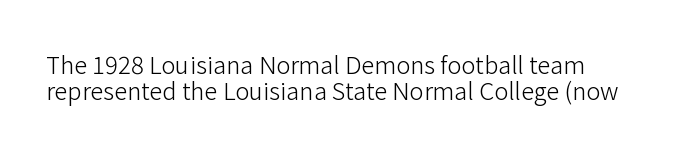
Italic? Not at all — the glyphs are vertical. Look at the tracking — it's just the regular setting, nothing added. Rows of type sit shoulder to shoulder in the vertical direction. Weight class: somewhere from thin through regular. The foot of each line stays bare and open.
